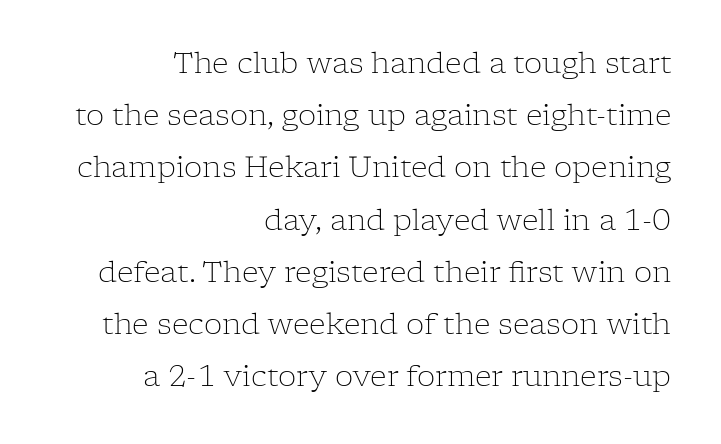
The image shows 29 px light serif type, upright; set right-aligned, line spacing 1.8x, normal letter spacing, not underlined; low stroke contrast and a medium x-height.
